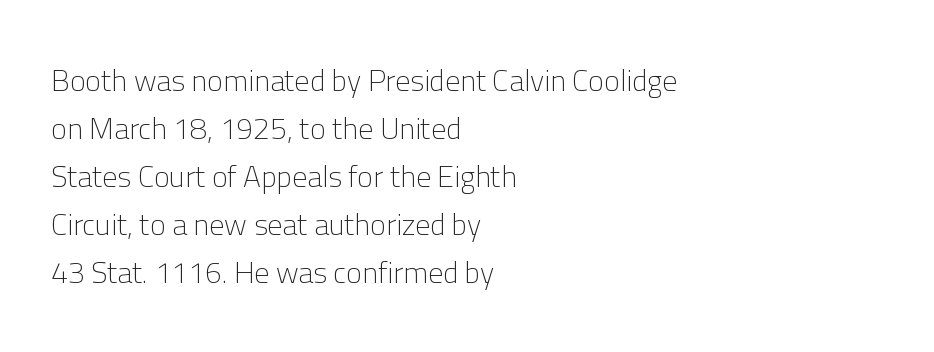
Weight class: somewhere from thin through regular. The letters stand upright; this is a roman face. The string is rendered with underlining switched off. Look at the tracking — it's just the regular setting, nothing added.
